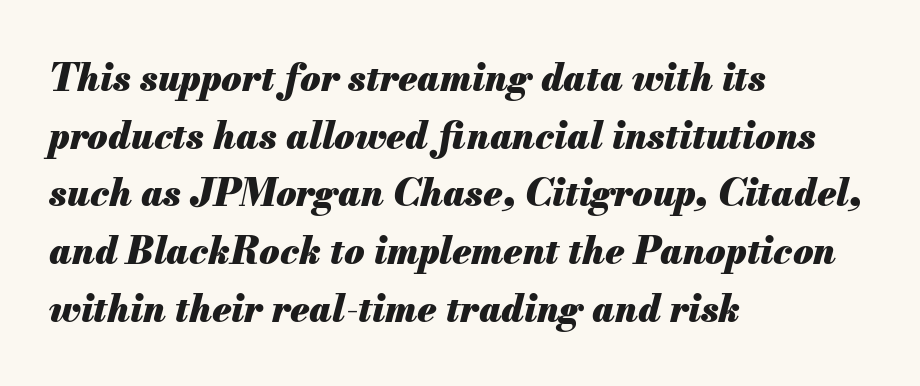
Q: Is the text bold? A: Yes.
Q: Is the text italic (slanted)? A: Yes, it leans right by about 13 degrees.
Q: Is the text underlined? A: No.
Q: How is the paragraph aligned? A: Left-aligned.
Q: Is the spacing between letters normal or unusually wide? A: Normal.
Q: Is the spacing between lines tight, normal or loose? A: Normal.
Q: Width (condensed, normal, or wide)? A: Normal.
Q: Stroke contrast? A: Medium.
Q: x-height? A: Small.
Q: Monospaced? A: No.
